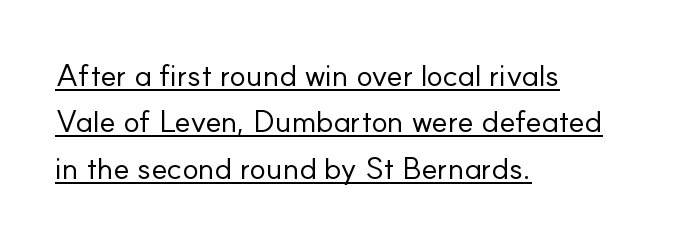
{"serif": "no", "italic": "no", "bold": "no", "weight": "regular", "width": "normal", "stroke_contrast": "low", "x_height": "small", "monospaced": "no", "underline": "yes", "align": "left", "line_spacing": "normal", "line_spacing_ratio": 1.5, "letter_spacing": "normal", "letter_spacing_em": 0.0, "glyph_px": 31}
